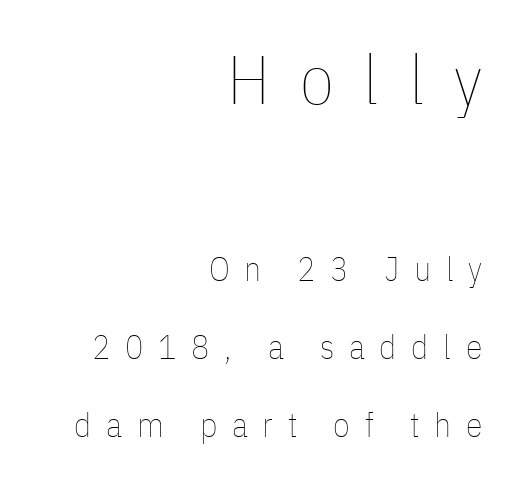
The image shows 69 px thin, condensed type, upright; set right-aligned, loose line spacing (2.29x), unusually wide letter spacing (+0.43 em), not underlined; the first (top) block is 2.03x larger; low stroke contrast and a medium x-height.
